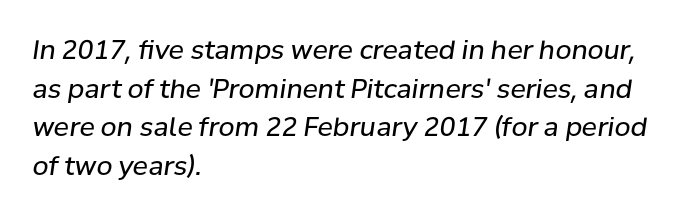
Q: Is the text bold? A: No.
Q: Is the text italic (slanted)? A: Yes, it leans right by about 8 degrees.
Q: Is the text underlined? A: No.
Q: How is the paragraph aligned? A: Left-aligned.
Q: Is the spacing between letters normal or unusually wide? A: Normal.
Q: Is the spacing between lines tight, normal or loose? A: Normal.
